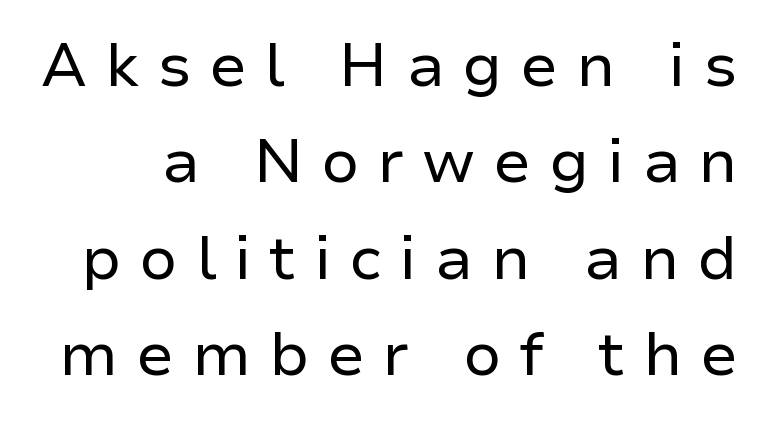
The image shows 61 px regular-weight sans-serif type, upright; set normal line spacing (1.58x), unusually wide letter spacing (+0.29 em), not underlined; low stroke contrast and a medium x-height.
